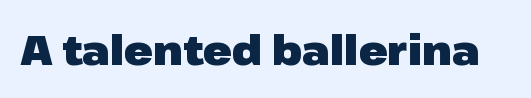
Q: Is the text bold? A: Yes.
Q: Is the text italic (slanted)? A: No, it is upright.
Q: Is the typeface a serif or a sans-serif typeface? A: Sans-serif.
Q: Is the text underlined? A: No.
Q: Is the spacing between letters normal or unusually wide? A: Normal.
Q: Width (condensed, normal, or wide)? A: Normal.
Q: Stroke contrast? A: Low.
Q: x-height? A: Medium.
Q: Monospaced? A: No.
